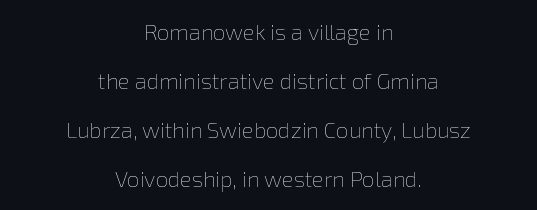
The image shows 22 px text type, upright; set centered, loose line spacing (2.22x), normal letter spacing, not underlined.
